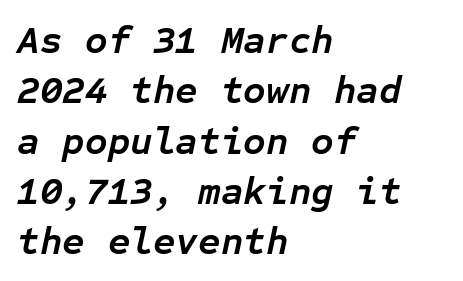
Q: Is the text bold? A: Yes.
Q: Is the text italic (slanted)? A: Yes, it leans right by about 12 degrees.
Q: Is the text underlined? A: No.
Q: How is the paragraph aligned? A: Left-aligned.
Q: Is the spacing between letters normal or unusually wide? A: Normal.
Q: Is the spacing between lines tight, normal or loose? A: Normal.
Q: Width (condensed, normal, or wide)? A: Normal.
Q: Stroke contrast? A: Low.
Q: x-height? A: Medium.
Q: Monospaced? A: Yes.
